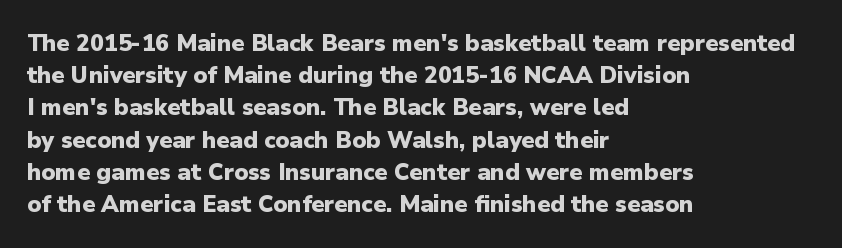
Q: Is the text bold? A: Yes.
Q: Is the text italic (slanted)? A: No, it is upright.
Q: Is the text underlined? A: No.
Q: How is the paragraph aligned? A: Left-aligned.
Q: Is the spacing between letters normal or unusually wide? A: Normal.
Q: Is the spacing between lines tight, normal or loose? A: Normal.
